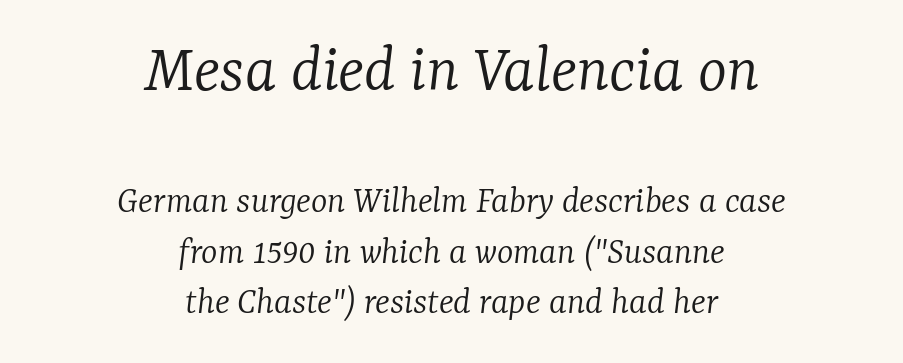
The image shows 69 px light serif type, italic (leaning right); set centered, normal line spacing (1.29x), normal letter spacing, not underlined; the first (top) block is 1.77x larger; low stroke contrast and a medium x-height.
